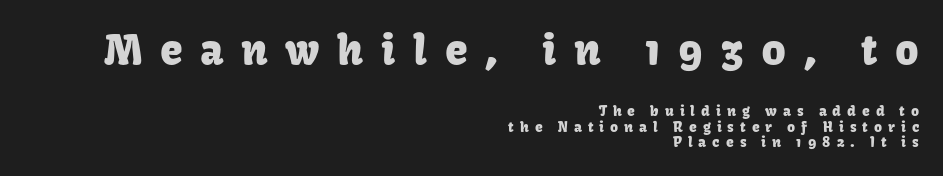
{"serif": "no", "italic": "no", "width": "normal", "stroke_contrast": "low", "x_height": "medium", "monospaced": "no", "underline": "no", "align": "right", "line_spacing": "tight", "line_spacing_ratio": 1.11, "letter_spacing": "wide", "letter_spacing_em": 0.43, "larger_block": "first", "size_ratio": 2.93, "glyph_px": 41}
